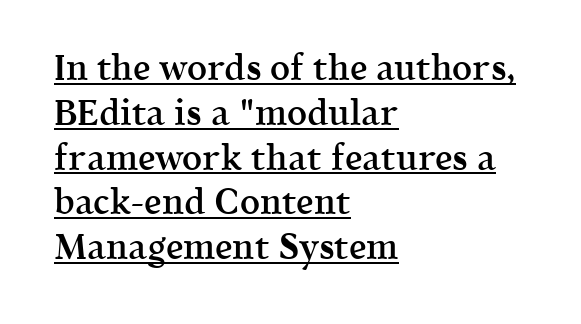
{"serif": "yes", "italic": "no", "bold": "semi", "weight": "semibold", "width": "normal", "x_height": "medium", "monospaced": "no", "underline": "yes", "align": "left", "line_spacing": "normal", "line_spacing_ratio": 1.28, "letter_spacing": "normal", "letter_spacing_em": 0.0, "glyph_px": 35}
